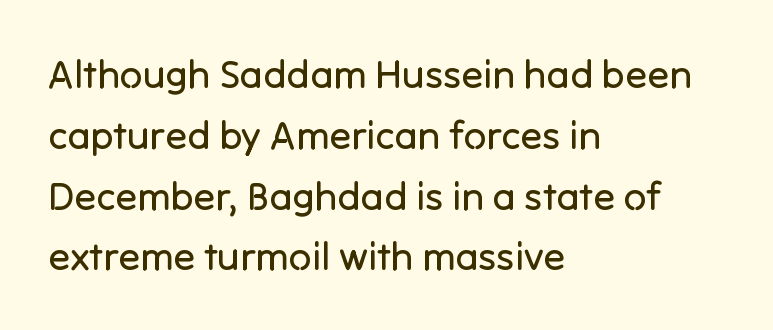
Q: Is the text bold? A: No.
Q: Is the text italic (slanted)? A: No, it is upright.
Q: Is the typeface a serif or a sans-serif typeface? A: Sans-serif.
Q: Is the text underlined? A: No.
Q: How is the paragraph aligned? A: Left-aligned.
Q: Is the spacing between letters normal or unusually wide? A: Normal.
Q: Is the spacing between lines tight, normal or loose? A: Normal.
Q: Width (condensed, normal, or wide)? A: Normal.
Q: Stroke contrast? A: Low.
Q: x-height? A: Medium.
Q: Monospaced? A: No.
